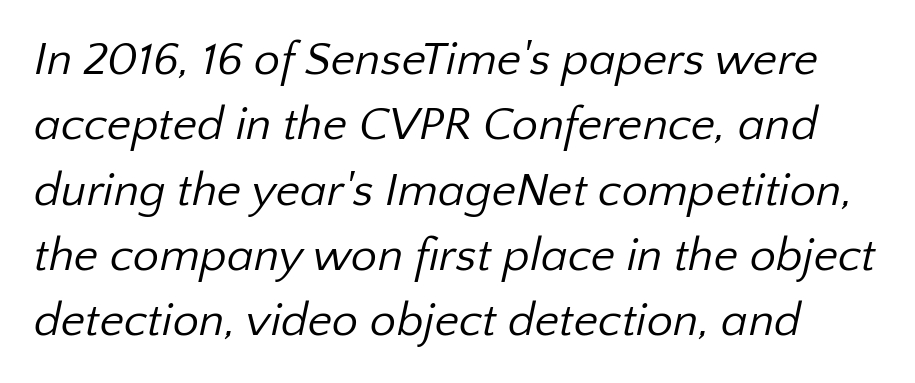
{"serif": "no", "bold": "no", "weight": "regular", "width": "normal", "stroke_contrast": "low", "x_height": "medium", "monospaced": "no", "underline": "no", "line_spacing": "normal", "line_spacing_ratio": 1.39, "letter_spacing": "normal", "letter_spacing_em": 0.0, "glyph_px": 47}
